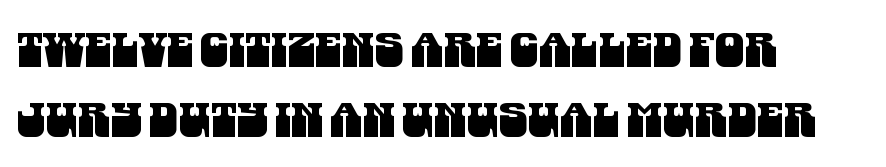
The image shows 47 px condensed sans-serif type; set left-aligned, normal line spacing (1.5x), normal letter spacing, not underlined; medium stroke contrast and a large x-height.
